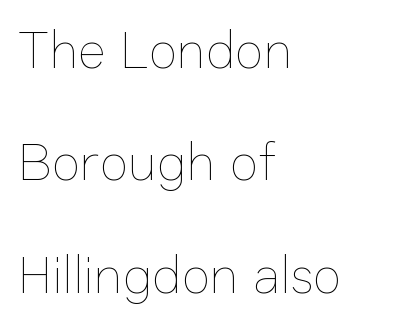
A student would call this left alignment; a typographer would say flush left, rag right. Leading: increased. Words appear dense and cohesive because spacing is normal. Posture: upright roman. The rendering uses natural spacing where letterforms have individual widths. The font sits on the lighter half of the weight spectrum, regular included.
